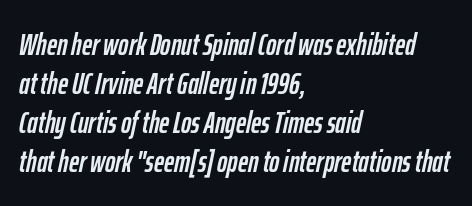
{"italic": "yes", "lean": "right", "slant_degrees": 12, "width": "condensed", "stroke_contrast": "low", "x_height": "medium", "monospaced": "no", "underline": "no", "align": "left", "line_spacing": "normal", "line_spacing_ratio": 1.26, "letter_spacing": "normal", "letter_spacing_em": 0.0, "glyph_px": 31}
